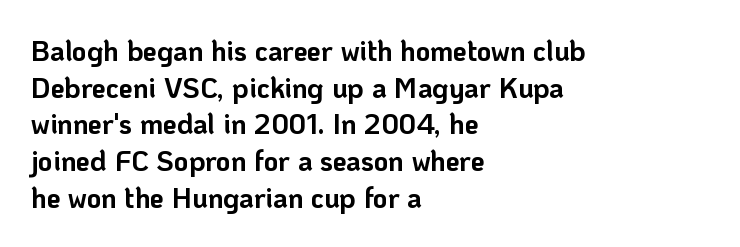
{"serif": "no", "italic": "no", "bold": "yes", "weight": "bold", "width": "normal", "stroke_contrast": "low", "x_height": "medium", "monospaced": "no", "underline": "no", "align": "left", "line_spacing": "normal", "line_spacing_ratio": 1.31, "letter_spacing": "normal", "letter_spacing_em": 0.0, "glyph_px": 28}
